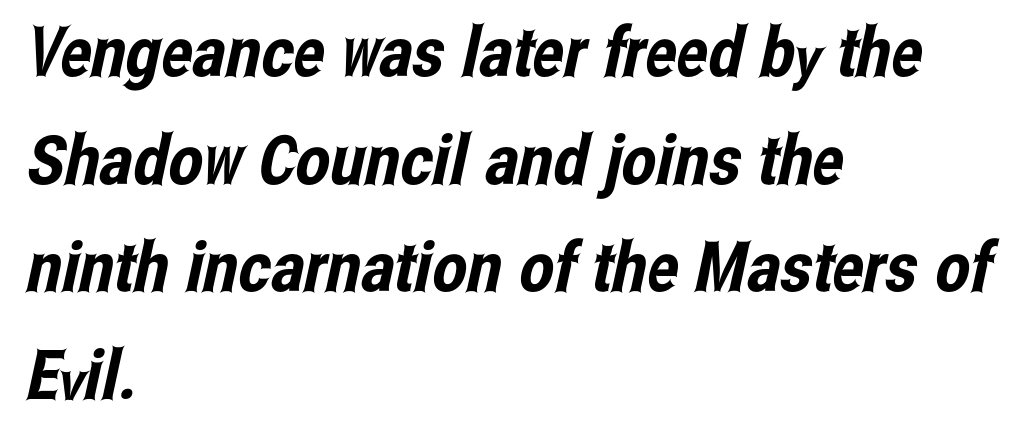
The type family on display is of the sans-serif kind. You could not count columns in this text — the font is proportionally spaced. Honestly, the row spacing looks completely unremarkable. Short note: letters normally spaced. Where is the straight margin? On the left. This rendering features lettering with no underline.
